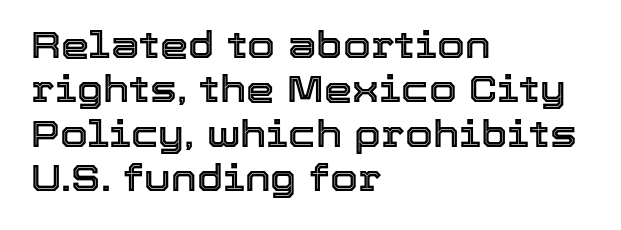
{"italic": "no", "width": "normal", "x_height": "medium", "monospaced": "no", "underline": "no", "align": "left", "line_spacing_ratio": 1.23, "letter_spacing": "normal", "letter_spacing_em": 0.0, "glyph_px": 36}
